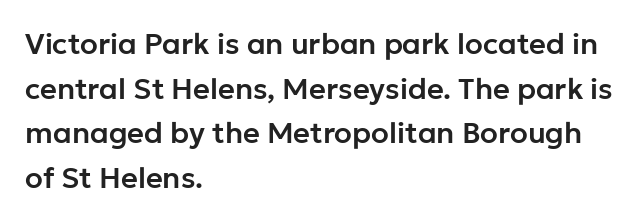
Nope, no serifs anywhere on these letters. You can tell it's not italic because the verticals are truly vertical. What's the leading like? Ordinary, nothing unusual. All the whitespace from short lines collects on the right. Tracking value appears to be zero — textbook default spacing.
